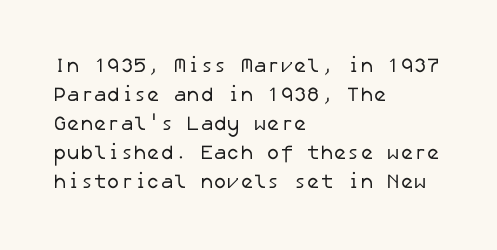
The image shows 20 px text type; set left-aligned, normal line spacing (1.45x), normal letter spacing, not underlined.
